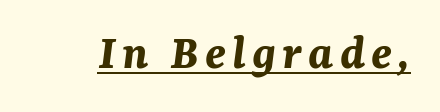
{"italic": "yes", "lean": "right", "slant_degrees": 7, "bold": "yes", "weight": "bold", "width": "normal", "stroke_contrast": "medium", "x_height": "medium", "monospaced": "no", "underline": "yes", "glyph_px": 51}
